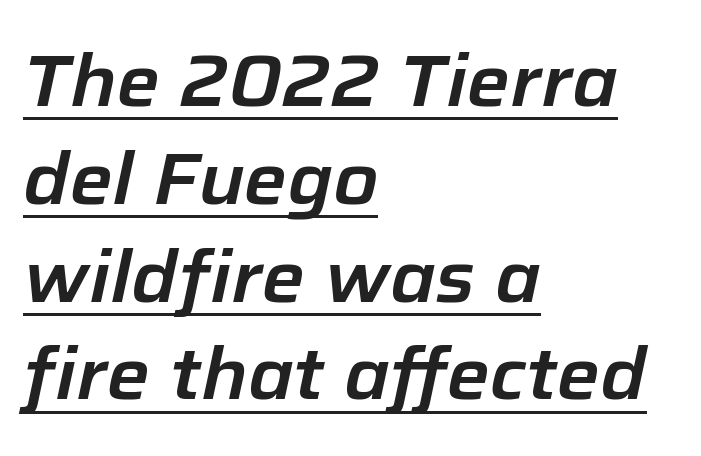
{"italic": "yes", "lean": "right", "slant_degrees": 12, "width": "normal", "stroke_contrast": "low", "x_height": "medium", "monospaced": "no", "underline": "yes", "align": "left", "line_spacing": "normal", "line_spacing_ratio": 1.34, "letter_spacing": "normal", "letter_spacing_em": 0.0, "glyph_px": 73}
